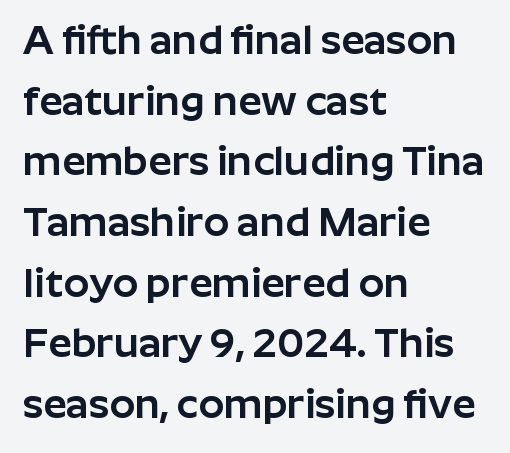
{"serif": "no", "italic": "no", "width": "normal", "stroke_contrast": "low", "x_height": "medium", "monospaced": "no", "underline": "no", "align": "left", "line_spacing": "normal", "line_spacing_ratio": 1.48, "letter_spacing": "normal", "letter_spacing_em": 0.0, "glyph_px": 41}
